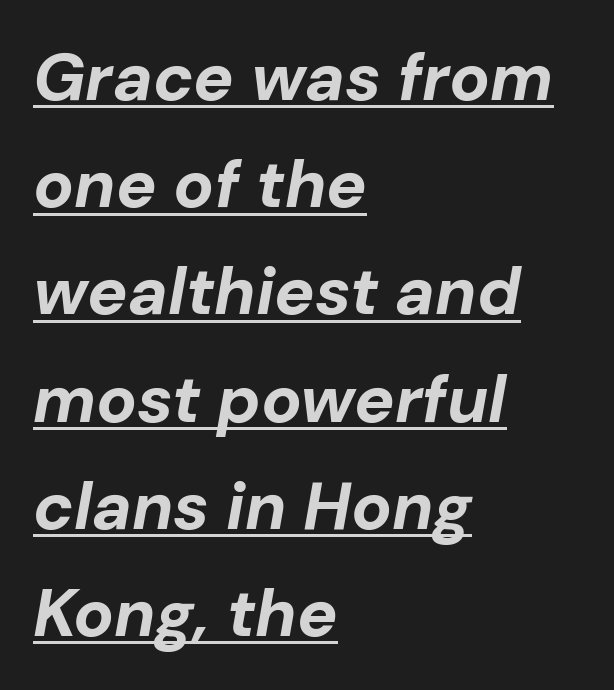
Q: Is the text bold? A: Yes.
Q: Is the text italic (slanted)? A: Yes, it leans right by about 10 degrees.
Q: Is the text underlined? A: Yes.
Q: How is the paragraph aligned? A: Left-aligned.
Q: Is the spacing between letters normal or unusually wide? A: Normal.
Q: Is the spacing between lines tight, normal or loose? A: Normal.
Q: Width (condensed, normal, or wide)? A: Normal.
Q: Stroke contrast? A: Low.
Q: x-height? A: Medium.
Q: Monospaced? A: No.
